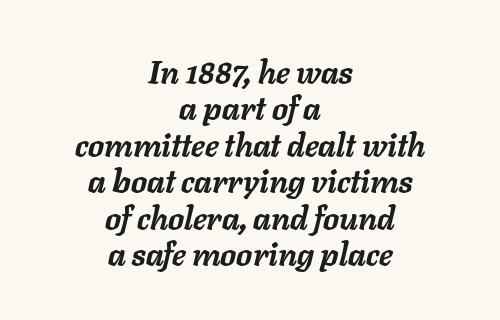
{"italic": "yes", "lean": "right", "slant_degrees": 11, "bold": "yes", "weight": "semibold", "width": "normal", "stroke_contrast": "low", "x_height": "medium", "monospaced": "no", "underline": "no", "align": "center", "line_spacing": "tight", "line_spacing_ratio": 1.14, "letter_spacing": "normal", "letter_spacing_em": 0.0, "glyph_px": 32}
